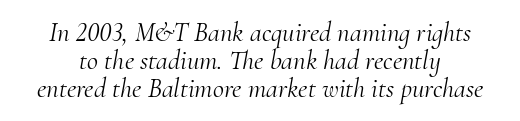
Q: Is the text bold? A: No.
Q: Is the text italic (slanted)? A: Yes, it leans right by about 10 degrees.
Q: Is the text underlined? A: No.
Q: Is the spacing between letters normal or unusually wide? A: Normal.
Q: Is the spacing between lines tight, normal or loose? A: Tight.
